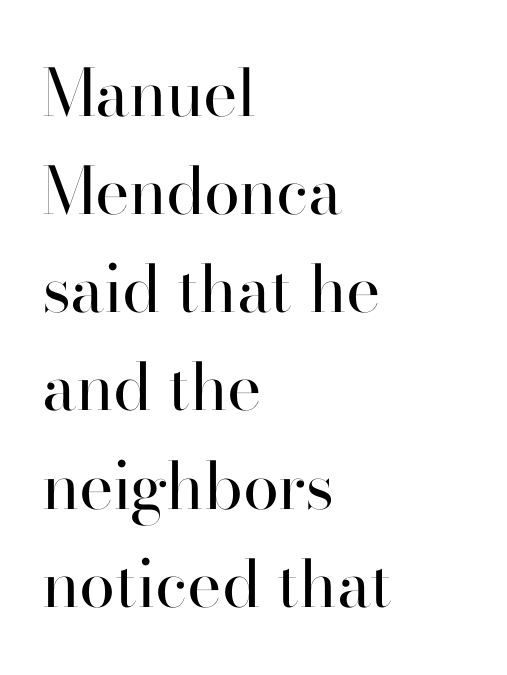
Q: Is the text bold? A: No.
Q: Is the text italic (slanted)? A: No, it is upright.
Q: Is the typeface a serif or a sans-serif typeface? A: Serif.
Q: Is the text underlined? A: No.
Q: How is the paragraph aligned? A: Left-aligned.
Q: Is the spacing between letters normal or unusually wide? A: Normal.
Q: Is the spacing between lines tight, normal or loose? A: Normal.
Q: Width (condensed, normal, or wide)? A: Normal.
Q: Stroke contrast? A: High.
Q: x-height? A: Small.
Q: Monospaced? A: No.
